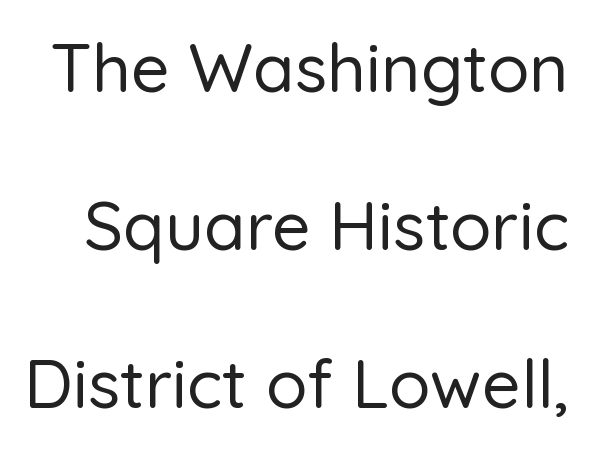
The font family rendered here belongs to the sans-serif group. Designer's note — italics off, roman on. The zone under the glyphs is completely vacant. Character widths vary here, with narrow letters taking less room than wide ones. Short note: letters normally spaced. The block of text is sparse from top to bottom, with ample space between rows.
